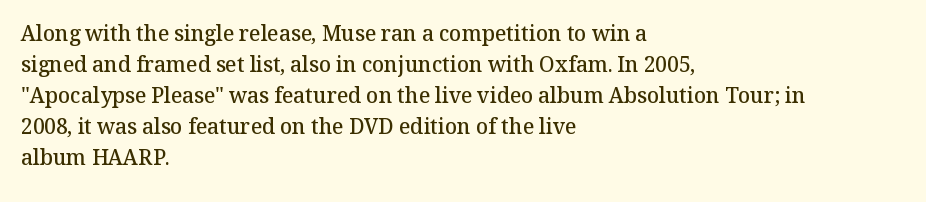
Q: Is the text bold? A: Semi-bold.
Q: Is the text italic (slanted)? A: No, it is upright.
Q: Is the text underlined? A: No.
Q: How is the paragraph aligned? A: Left-aligned.
Q: Is the spacing between letters normal or unusually wide? A: Normal.
Q: Is the spacing between lines tight, normal or loose? A: Normal.
